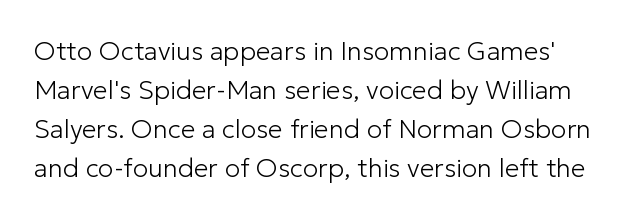
Q: Is the text bold? A: No.
Q: Is the text italic (slanted)? A: No, it is upright.
Q: Is the text underlined? A: No.
Q: Is the spacing between letters normal or unusually wide? A: Normal.
Q: Is the spacing between lines tight, normal or loose? A: Normal.
